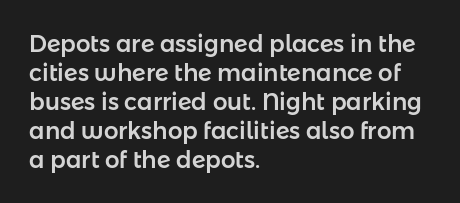
The image shows 23 px text type, upright; set left-aligned, normal line spacing (1.26x), normal letter spacing, not underlined.
